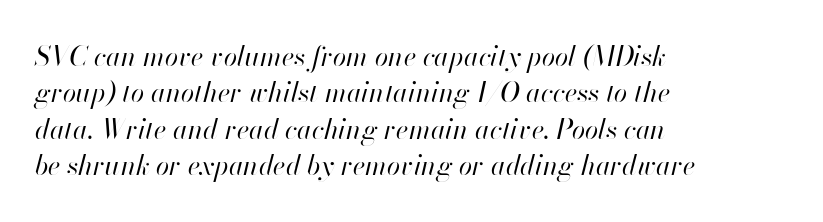
Unbolded letterforms with no extra heft. This is oblique type, the kind used for emphasis or titles. A clean baseline with only descenders dipping below it. Left-aligned paragraph, ragged on the right.
